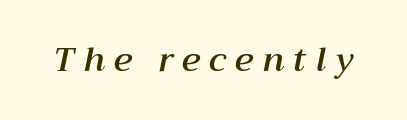
Spacing verdict: proportional, widths tailored to each character. If you drew a line through each stem, it would be angled. Unmarked baselines from the first word to the last. The horizontal fit of the characters is loose and conspicuously gappy.
